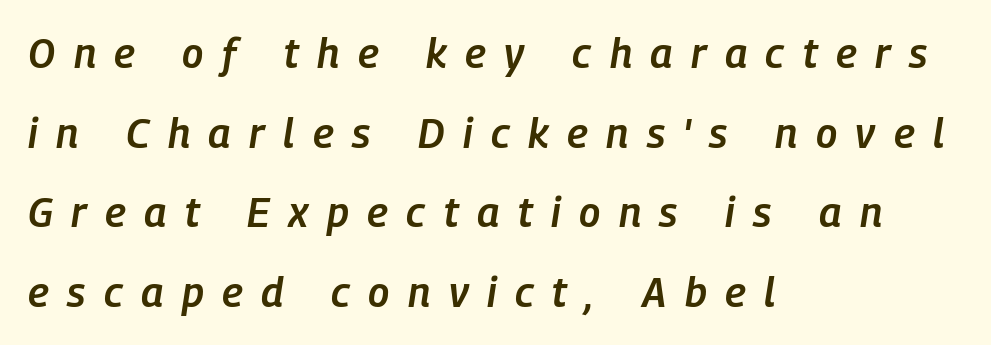
{"italic": "yes", "lean": "right", "slant_degrees": 9, "bold": "semi", "weight": "semibold", "width": "condensed", "stroke_contrast": "low", "x_height": "medium", "monospaced": "no", "underline": "no", "align": "left", "line_spacing": "loose", "line_spacing_ratio": 1.94, "letter_spacing": "wide", "letter_spacing_em": 0.45, "glyph_px": 41}
